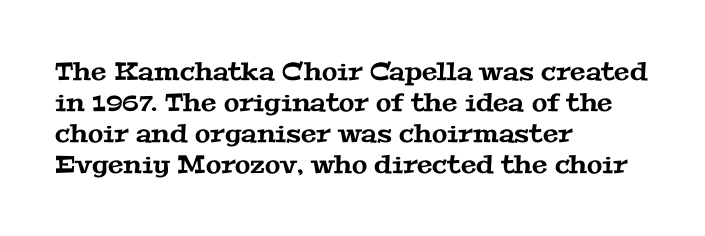
The space beneath each line is pristine and unruled. Compared with typical body copy, the letter spacing here is the same. One-word summary of the alignment: left.
